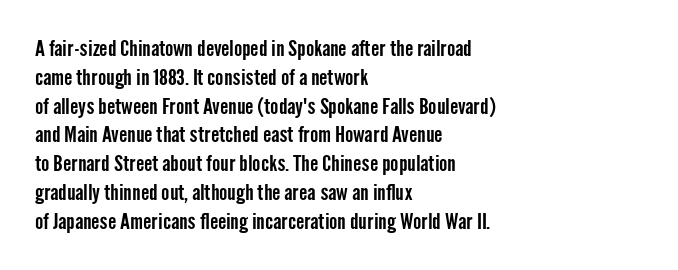
{"italic": "no", "underline": "no", "align": "left", "line_spacing": "normal", "line_spacing_ratio": 1.31, "letter_spacing": "normal", "letter_spacing_em": 0.0, "glyph_px": 22}
